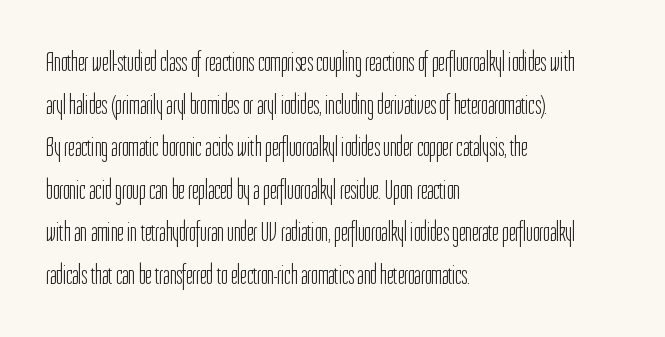
Q: Is the text bold? A: No.
Q: Is the text italic (slanted)? A: No, it is upright.
Q: Is the typeface a serif or a sans-serif typeface? A: Sans-serif.
Q: Is the text underlined? A: No.
Q: How is the paragraph aligned? A: Left-aligned.
Q: Is the spacing between letters normal or unusually wide? A: Normal.
Q: Is the spacing between lines tight, normal or loose? A: Normal.
Q: Width (condensed, normal, or wide)? A: Condensed.
Q: Stroke contrast? A: Low.
Q: x-height? A: Medium.
Q: Monospaced? A: No.
